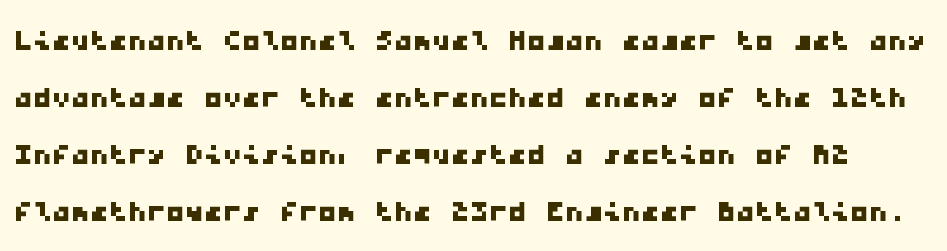
The image shows 38 px wide sans-serif type, monospaced; set normal line spacing (1.5x), normal letter spacing, not underlined; low stroke contrast and a medium x-height.
